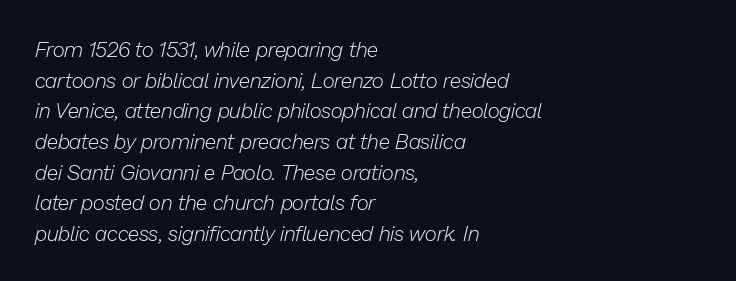
{"italic": "yes", "lean": "right", "slant_degrees": 13, "bold": "no", "underline": "no", "align": "left", "line_spacing": "normal", "line_spacing_ratio": 1.46, "letter_spacing": "normal", "letter_spacing_em": 0.0, "glyph_px": 21}
